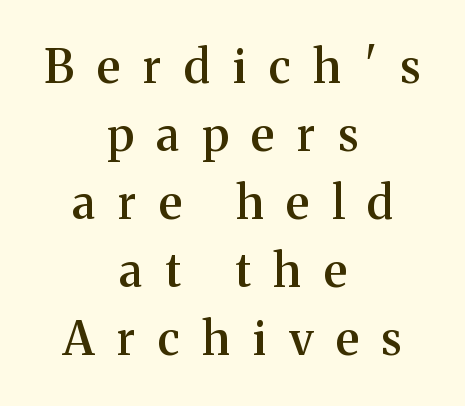
The image shows 46 px semibold serif type, upright; set centered, normal line spacing (1.48x), unusually wide letter spacing (+0.5 em), not underlined; medium stroke contrast and a medium x-height.
